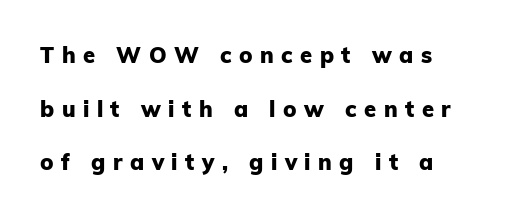
The image shows 22 px bold type, upright; set loose line spacing (2.44x), unusually wide letter spacing (+0.34 em), not underlined.
